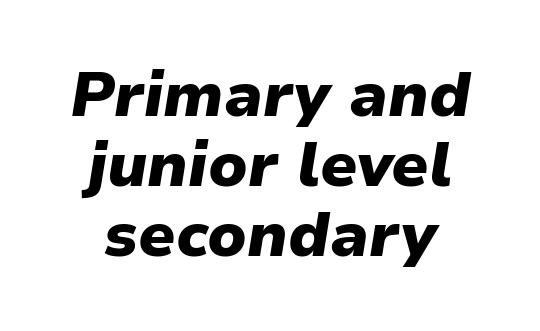
Q: Is the text bold? A: Yes.
Q: Is the text italic (slanted)? A: Yes, it leans right by about 9 degrees.
Q: Is the text underlined? A: No.
Q: How is the paragraph aligned? A: Centered.
Q: Is the spacing between letters normal or unusually wide? A: Normal.
Q: Is the spacing between lines tight, normal or loose? A: Tight.
Q: Width (condensed, normal, or wide)? A: Normal.
Q: Stroke contrast? A: Low.
Q: x-height? A: Medium.
Q: Monospaced? A: No.
